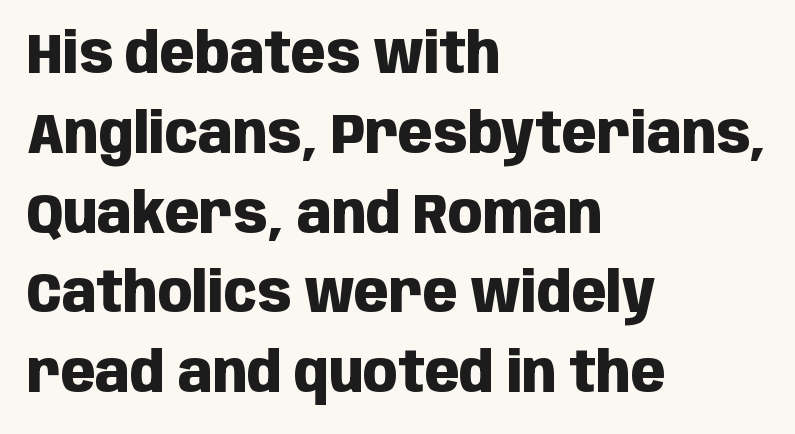
Only glyphs here, with clear space below each row. Looks like regular typesetting: each glyph gets only the width it needs. A student would call this left alignment; a typographer would say flush left, rag right. Pretty heavy lettering here — definitely bold.
